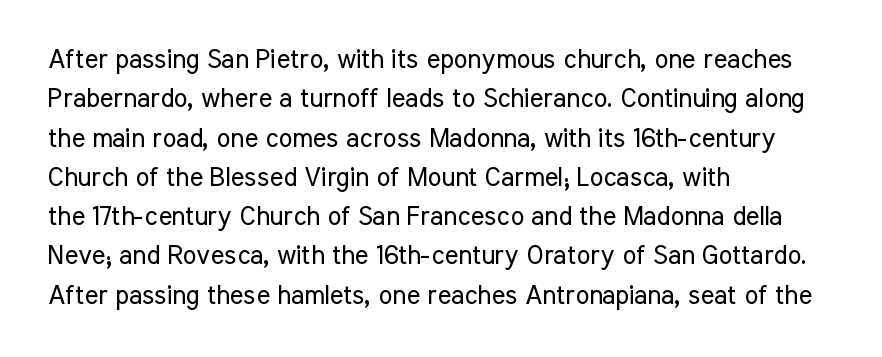
A typesetter would mark this as roman, not italic. Does the leading feel generous? No, just average. The typesetter chose a ragged-right arrangement here. The gaps between neighbouring characters are ordinary and unremarkable. Is this a heavy cut? Hardly; it is regular or lighter. The space directly below the letters is spotless.
